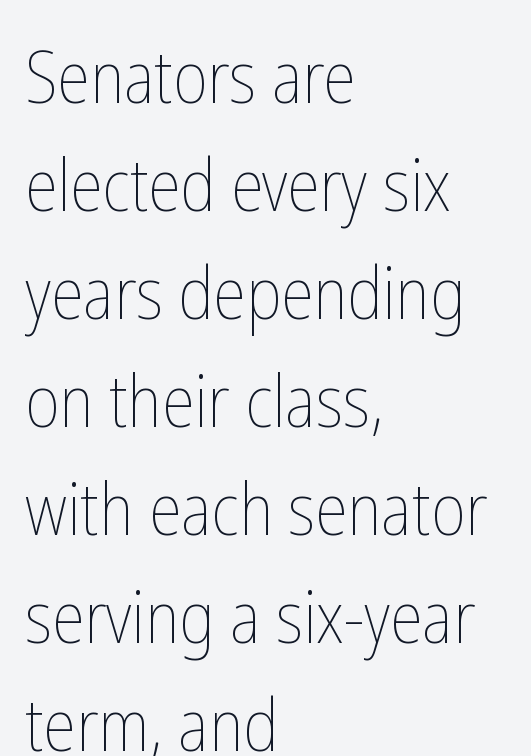
Q: Is the text bold? A: No.
Q: Is the text italic (slanted)? A: No, it is upright.
Q: Is the text underlined? A: No.
Q: How is the paragraph aligned? A: Left-aligned.
Q: Is the spacing between letters normal or unusually wide? A: Normal.
Q: Is the spacing between lines tight, normal or loose? A: Normal.
Q: Width (condensed, normal, or wide)? A: Condensed.
Q: Stroke contrast? A: Low.
Q: x-height? A: Medium.
Q: Monospaced? A: No.
